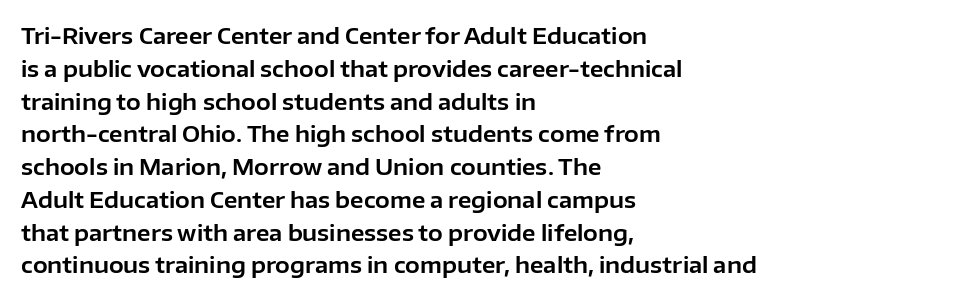
The image shows 22 px text type, upright; set left-aligned, normal line spacing (1.49x), normal letter spacing, not underlined.
